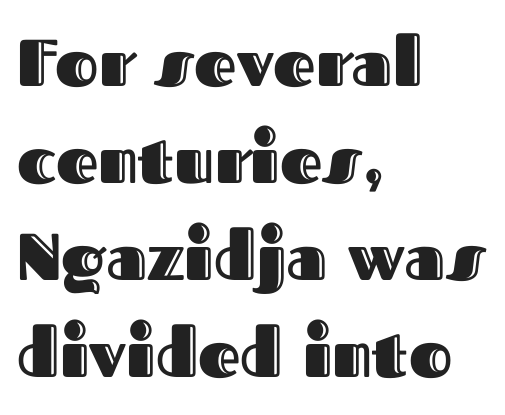
Q: Is the text italic (slanted)? A: No, it is upright.
Q: Is the text underlined? A: No.
Q: How is the paragraph aligned? A: Left-aligned.
Q: Is the spacing between letters normal or unusually wide? A: Normal.
Q: Is the spacing between lines tight, normal or loose? A: Normal.
Q: Width (condensed, normal, or wide)? A: Normal.
Q: x-height? A: Medium.
Q: Monospaced? A: No.
